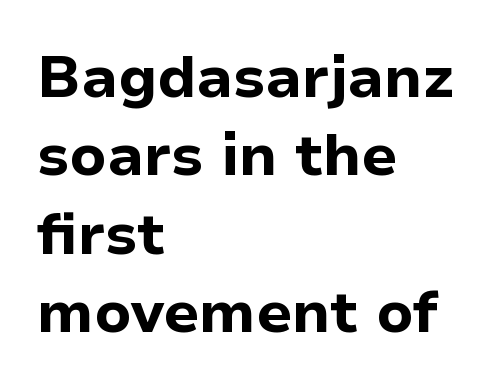
Q: Is the text bold? A: Yes.
Q: Is the text italic (slanted)? A: No, it is upright.
Q: Is the typeface a serif or a sans-serif typeface? A: Sans-serif.
Q: Is the text underlined? A: No.
Q: How is the paragraph aligned? A: Left-aligned.
Q: Is the spacing between letters normal or unusually wide? A: Normal.
Q: Is the spacing between lines tight, normal or loose? A: Normal.
Q: Width (condensed, normal, or wide)? A: Normal.
Q: Stroke contrast? A: Low.
Q: x-height? A: Medium.
Q: Monospaced? A: No.
